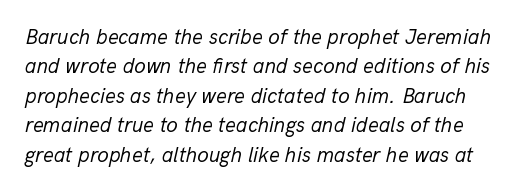
The image shows 21 px text type, italic (leaning right); set normal line spacing (1.4x), normal letter spacing, not underlined.
